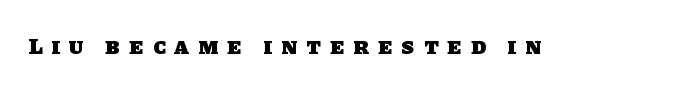
{"bold": "yes", "underline": "no", "letter_spacing": "wide", "letter_spacing_em": 0.41, "glyph_px": 23}
